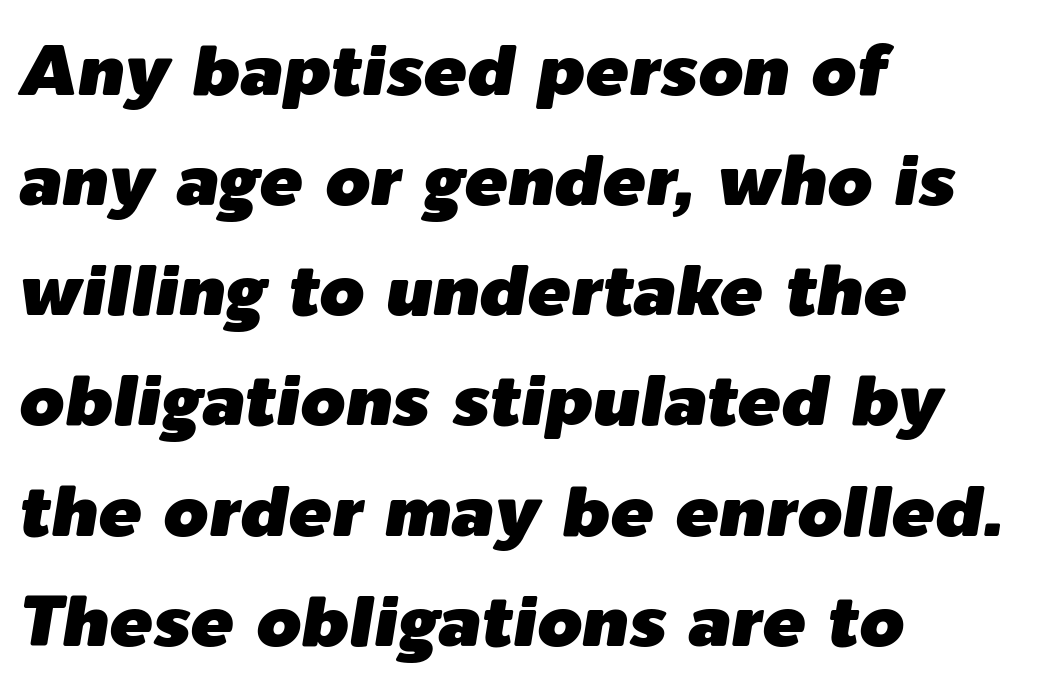
The image shows 72 px text type, italic (leaning right); set left-aligned, normal line spacing (1.53x), normal letter spacing, not underlined; low stroke contrast and a medium x-height.
